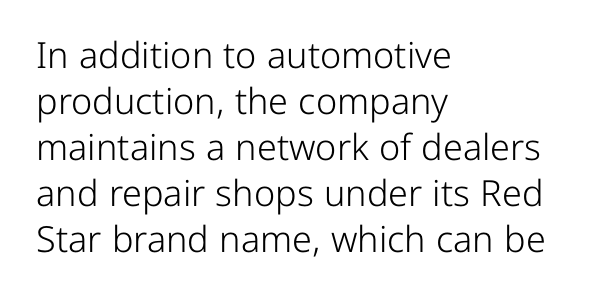
The image shows 36 px light sans-serif type, upright; set left-aligned, normal line spacing (1.28x), normal letter spacing, not underlined; low stroke contrast and a medium x-height.
